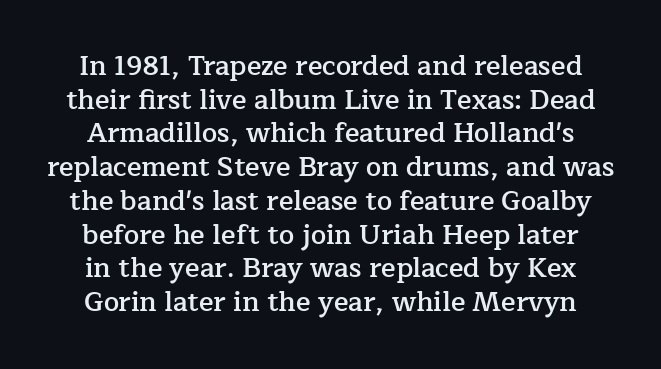
The image shows 27 px text type, upright; set normal line spacing (1.25x), normal letter spacing, not underlined.
